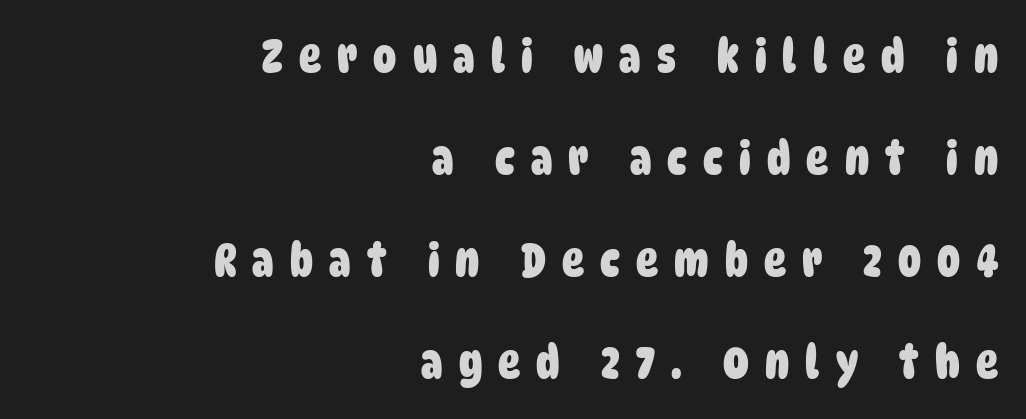
The lines are spread far apart with generous leading. Letterform terminals end flat and unadorned throughout the passage. The horizontal fit of the characters is loose and conspicuously gappy. The rendering uses a bold face; every stroke is thick and dark. Every row of glyphs terminates at an identical x-position on the right.
